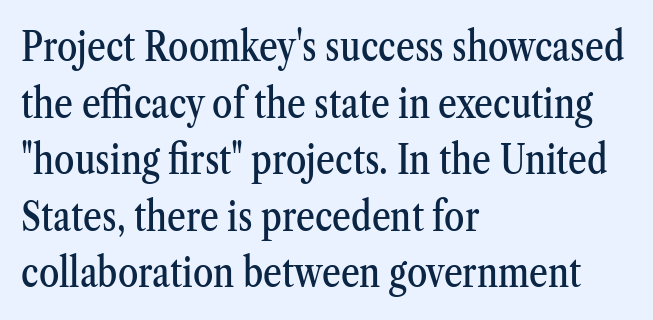
The image shows 41 px condensed serif type, upright; set left-aligned, normal line spacing (1.38x), normal letter spacing, not underlined; medium stroke contrast and a medium x-height.
